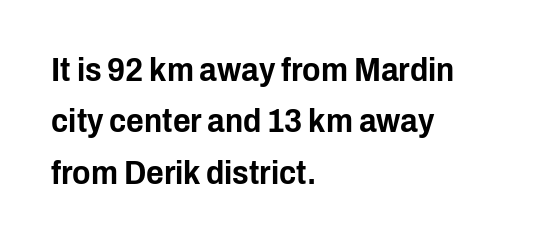
Decoration check: the copy has no underline. Upright lettering throughout. The characters display no serif detailing; their extremities are plain. What stands out about the letter spacing? Nothing — it is the standard amount.
